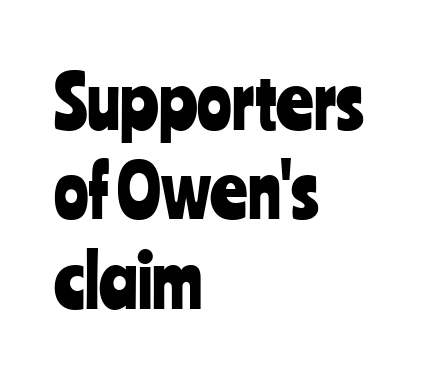
{"serif": "no", "italic": "no", "width": "condensed", "stroke_contrast": "low", "x_height": "medium", "monospaced": "no", "underline": "no", "align": "left", "line_spacing_ratio": 1.24, "letter_spacing": "normal", "letter_spacing_em": 0.0, "glyph_px": 72}
